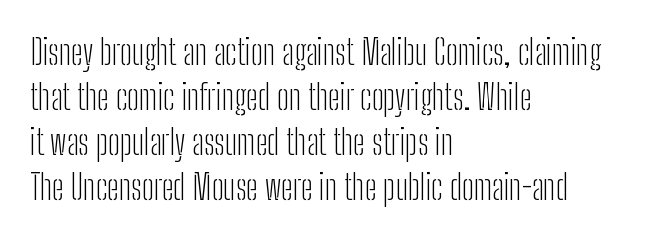
The image shows 35 px light, condensed sans-serif type, upright; set left-aligned, normal line spacing (1.29x), normal letter spacing, not underlined; low stroke contrast and a medium x-height.
